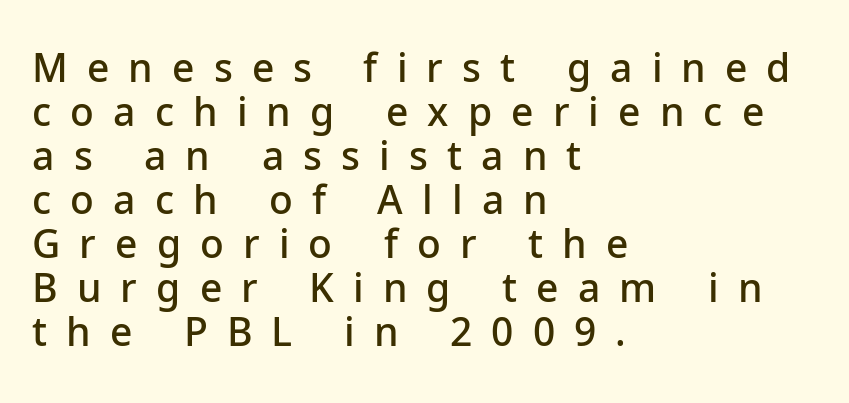
{"serif": "no", "italic": "no", "bold": "semi", "weight": "semibold", "width": "normal", "stroke_contrast": "low", "x_height": "medium", "monospaced": "no", "underline": "no", "align": "left", "line_spacing": "tight", "line_spacing_ratio": 1.13, "letter_spacing": "wide", "letter_spacing_em": 0.49, "glyph_px": 39}
